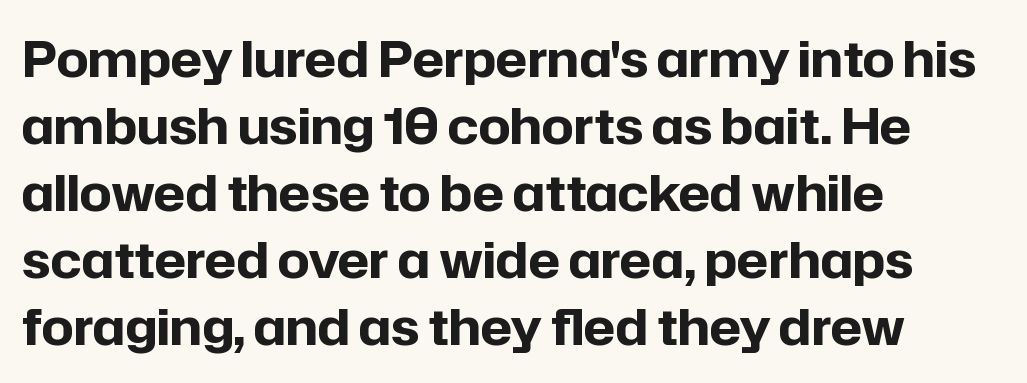
Q: Is the text bold? A: Yes.
Q: Is the text italic (slanted)? A: No, it is upright.
Q: Is the typeface a serif or a sans-serif typeface? A: Sans-serif.
Q: Is the text underlined? A: No.
Q: How is the paragraph aligned? A: Left-aligned.
Q: Is the spacing between letters normal or unusually wide? A: Normal.
Q: Is the spacing between lines tight, normal or loose? A: Normal.
Q: Width (condensed, normal, or wide)? A: Normal.
Q: Stroke contrast? A: Low.
Q: x-height? A: Medium.
Q: Monospaced? A: No.
